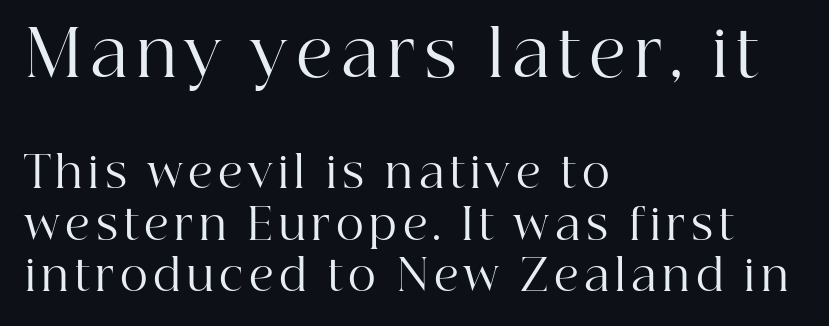
Q: Is the text bold? A: No.
Q: Is the text italic (slanted)? A: No, it is upright.
Q: Is the typeface a serif or a sans-serif typeface? A: Serif.
Q: Is the text underlined? A: No.
Q: How is the paragraph aligned? A: Left-aligned.
Q: Which block of text is set in a larger size, the first (top) or the second (bottom)? A: The first (top) one.
Q: Width (condensed, normal, or wide)? A: Normal.
Q: Stroke contrast? A: High.
Q: x-height? A: Medium.
Q: Monospaced? A: No.
